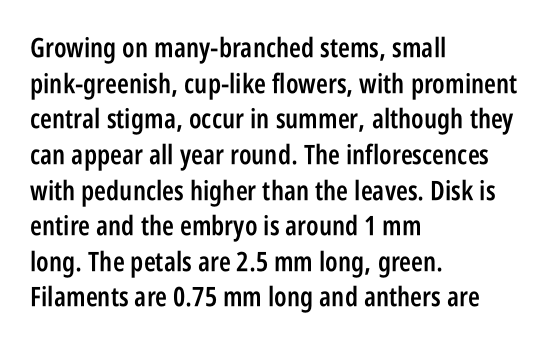
{"italic": "no", "bold": "semi", "underline": "no", "align": "left", "line_spacing": "normal", "line_spacing_ratio": 1.32, "letter_spacing": "normal", "letter_spacing_em": 0.0, "glyph_px": 27}
